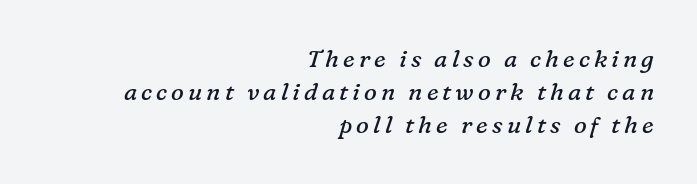
{"italic": "yes", "lean": "right", "slant_degrees": 16, "bold": "no", "underline": "no", "align": "right", "line_spacing": "normal", "line_spacing_ratio": 1.38, "glyph_px": 24}
